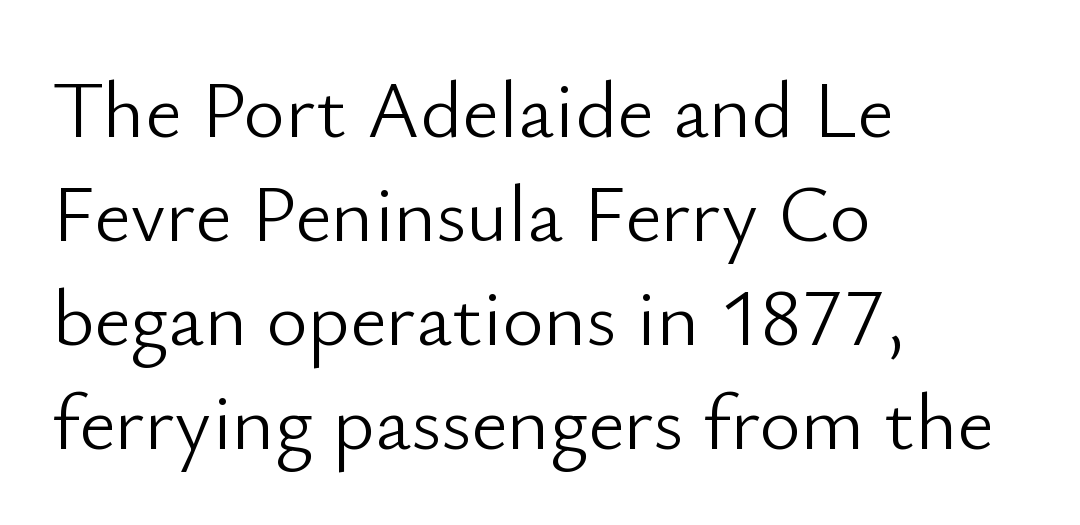
Look at the tracking — it's just the regular setting, nothing added. A typesetter would call this proportional, since set widths differ per character. The gap between lines stays unmarked. Unlike a traditional serif, this face leaves its strokes unadorned. This sample is left-justified, so line endings fall wherever the words run out.
